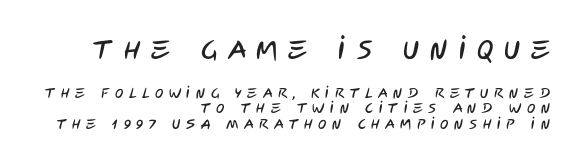
Q: Is the text underlined? A: No.
Q: How is the paragraph aligned? A: Right-aligned.
Q: Is the spacing between letters normal or unusually wide? A: Unusually wide.
Q: Is the spacing between lines tight, normal or loose? A: Tight.
Q: Which block of text is set in a larger size, the first (top) or the second (bottom)? A: The first (top) one.
